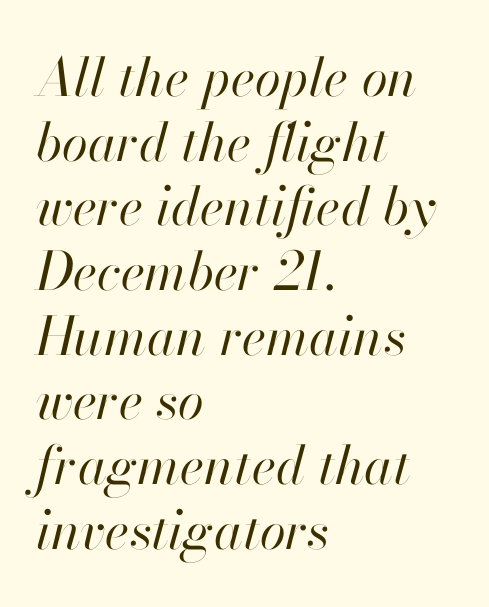
Q: Is the text bold? A: No.
Q: Is the text italic (slanted)? A: Yes, it leans right by about 13 degrees.
Q: Is the text underlined? A: No.
Q: How is the paragraph aligned? A: Left-aligned.
Q: Is the spacing between letters normal or unusually wide? A: Normal.
Q: Width (condensed, normal, or wide)? A: Normal.
Q: Stroke contrast? A: High.
Q: x-height? A: Small.
Q: Monospaced? A: No.
